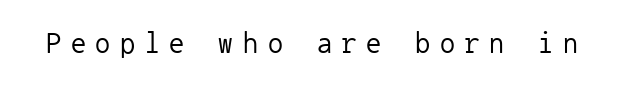
Vertical strokes here are truly vertical. Classification — sans serif. Glance below the letters and you will spot only blank space. Think of a typewriter: that constant character pitch is what you see here.
